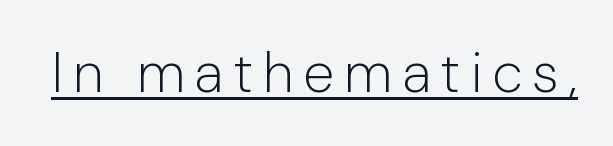
Q: Is the text bold? A: No.
Q: Is the text italic (slanted)? A: No, it is upright.
Q: Is the typeface a serif or a sans-serif typeface? A: Sans-serif.
Q: Is the text underlined? A: Yes.
Q: Width (condensed, normal, or wide)? A: Normal.
Q: Stroke contrast? A: Low.
Q: x-height? A: Medium.
Q: Monospaced? A: No.
